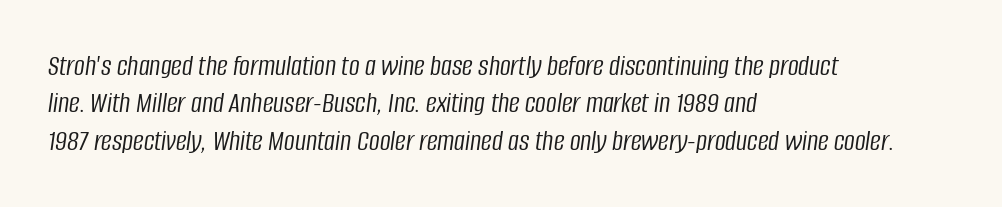
{"italic": "yes", "lean": "right", "slant_degrees": 8, "bold": "no", "weight": "light", "width": "condensed", "stroke_contrast": "low", "x_height": "large", "monospaced": "no", "underline": "no", "align": "left", "line_spacing": "normal", "line_spacing_ratio": 1.25, "letter_spacing": "normal", "letter_spacing_em": 0.0, "glyph_px": 30}
